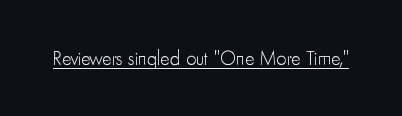
Between one letter and the next there's only the usual sliver of space. A roman cut, with each character standing at attention. The rendered words wear a rule along their underside. Heaviness? Minimal to ordinary, like unemphasized prose.
